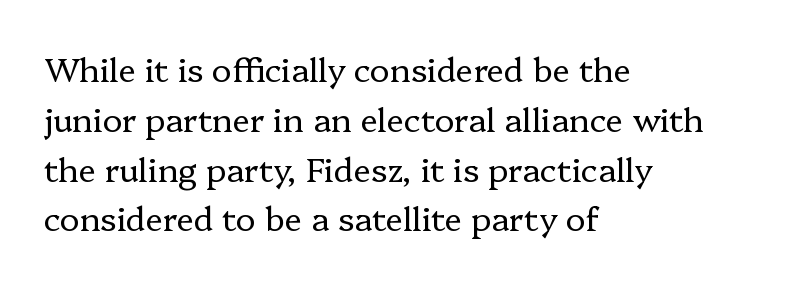
Q: Is the text bold? A: No.
Q: Is the text italic (slanted)? A: No, it is upright.
Q: Is the typeface a serif or a sans-serif typeface? A: Serif.
Q: Is the text underlined? A: No.
Q: How is the paragraph aligned? A: Left-aligned.
Q: Is the spacing between letters normal or unusually wide? A: Normal.
Q: Is the spacing between lines tight, normal or loose? A: Normal.
Q: Width (condensed, normal, or wide)? A: Normal.
Q: Stroke contrast? A: Low.
Q: x-height? A: Medium.
Q: Monospaced? A: No.
